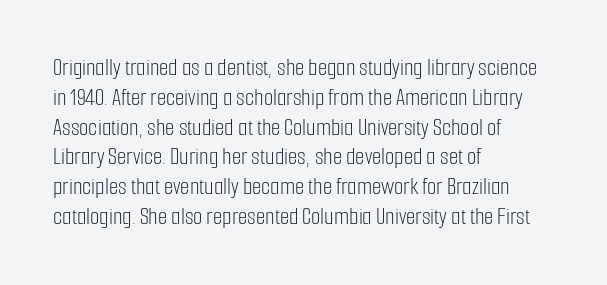
Q: Is the text bold? A: No.
Q: Is the text italic (slanted)? A: No, it is upright.
Q: Is the text underlined? A: No.
Q: How is the paragraph aligned? A: Left-aligned.
Q: Is the spacing between letters normal or unusually wide? A: Normal.
